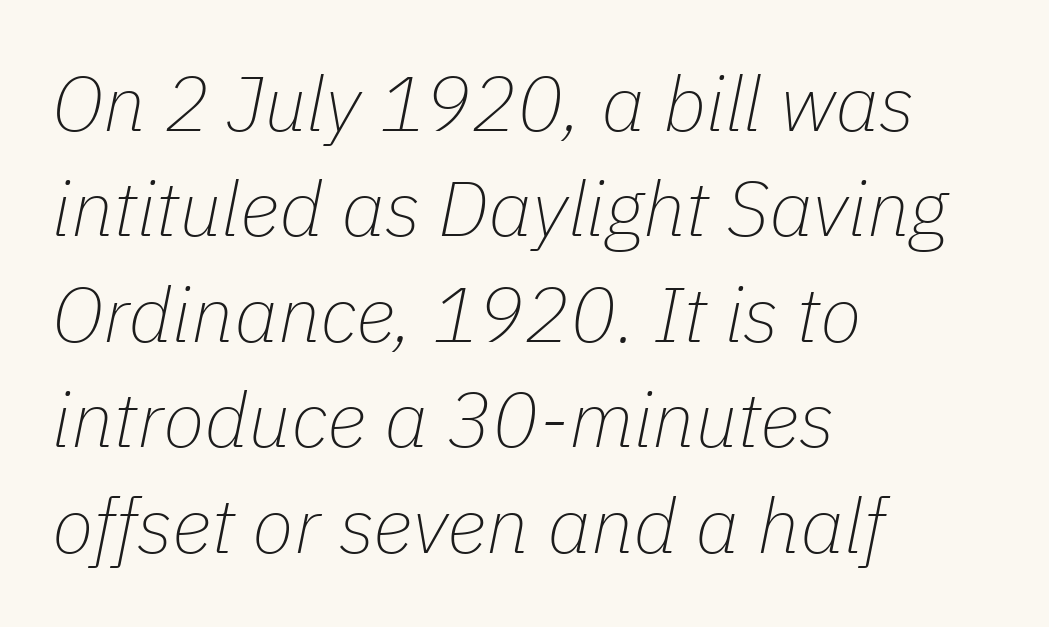
Q: Is the text bold? A: No.
Q: Is the text italic (slanted)? A: Yes, it leans right by about 11 degrees.
Q: Is the text underlined? A: No.
Q: How is the paragraph aligned? A: Left-aligned.
Q: Is the spacing between letters normal or unusually wide? A: Normal.
Q: Is the spacing between lines tight, normal or loose? A: Normal.
Q: Width (condensed, normal, or wide)? A: Normal.
Q: Stroke contrast? A: Low.
Q: x-height? A: Medium.
Q: Monospaced? A: No.
